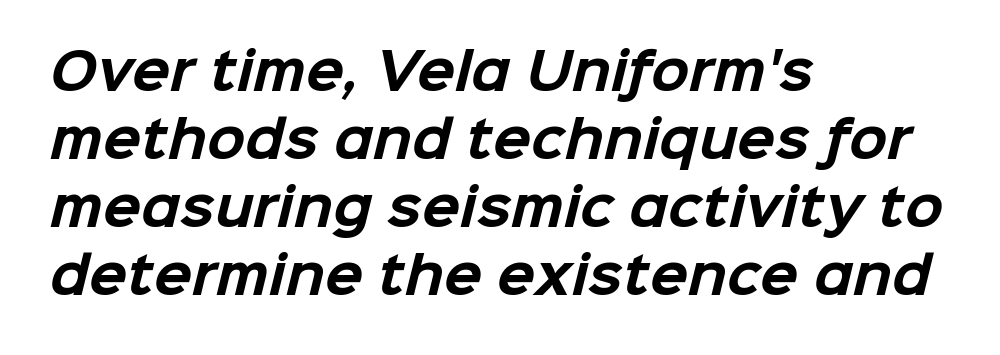
The image shows 50 px bold sans-serif type; set left-aligned, normal line spacing (1.36x), normal letter spacing, not underlined; low stroke contrast and a medium x-height.
